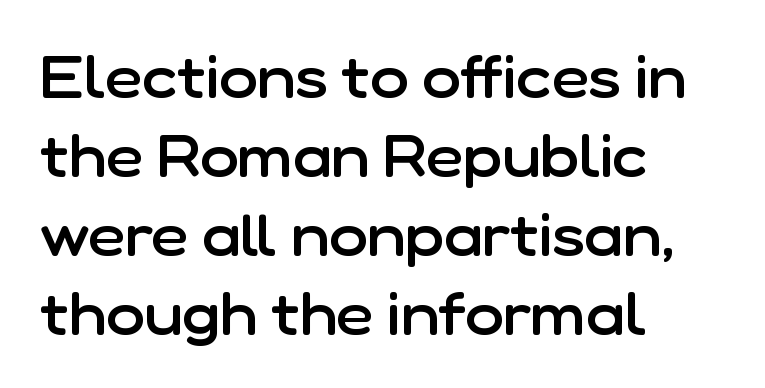
Q: Is the text bold? A: Semi-bold.
Q: Is the text italic (slanted)? A: No, it is upright.
Q: Is the typeface a serif or a sans-serif typeface? A: Sans-serif.
Q: Is the text underlined? A: No.
Q: How is the paragraph aligned? A: Left-aligned.
Q: Is the spacing between letters normal or unusually wide? A: Normal.
Q: Is the spacing between lines tight, normal or loose? A: Normal.
Q: Width (condensed, normal, or wide)? A: Normal.
Q: Stroke contrast? A: Low.
Q: x-height? A: Medium.
Q: Monospaced? A: No.
